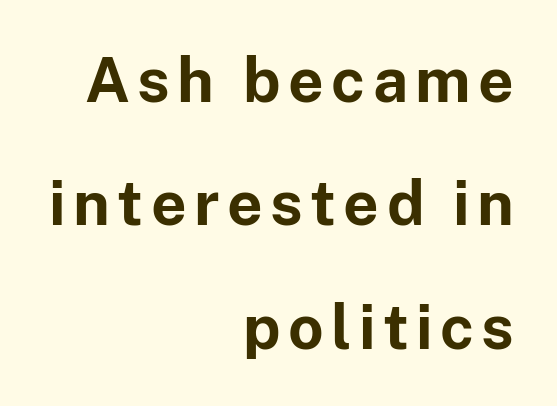
{"serif": "no", "italic": "no", "bold": "yes", "weight": "bold", "width": "normal", "stroke_contrast": "low", "x_height": "medium", "monospaced": "no", "underline": "no", "align": "right", "line_spacing": "loose", "line_spacing_ratio": 1.99, "glyph_px": 62}
